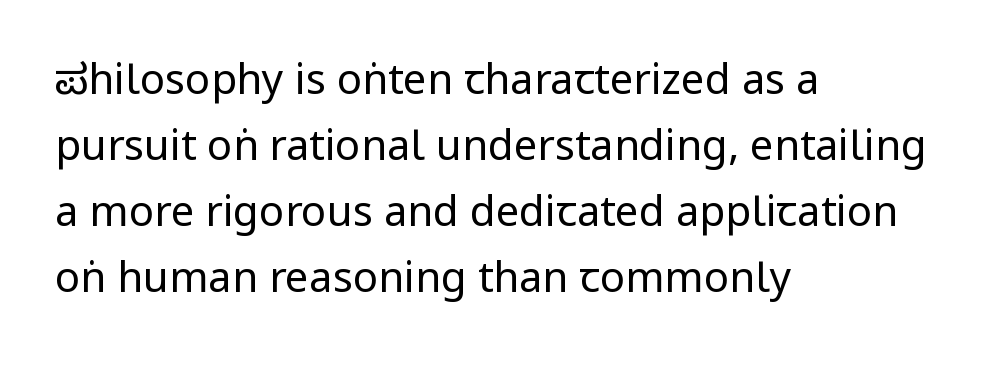
{"serif": "no", "italic": "no", "bold": "no", "weight": "regular", "width": "condensed", "stroke_contrast": "low", "x_height": "large", "monospaced": "no", "underline": "no", "align": "left", "line_spacing": "normal", "line_spacing_ratio": 1.57, "letter_spacing": "normal", "letter_spacing_em": 0.0, "glyph_px": 42}
